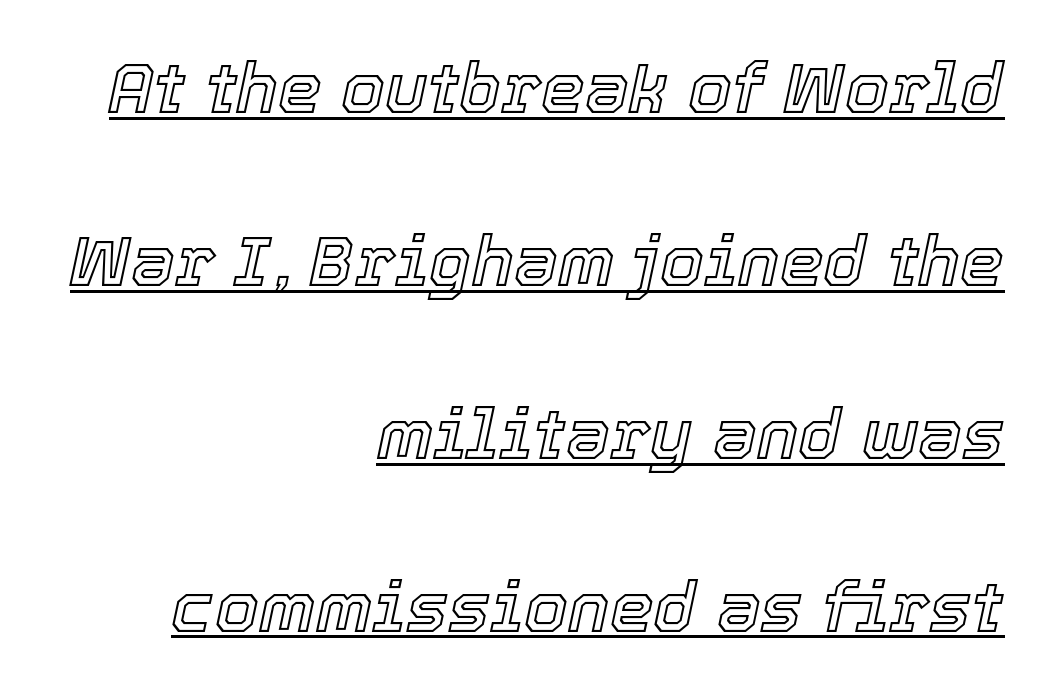
The passage shown is typed in a proportional face where columns would drift. Letter spacing: default. Compared with undecorated copy, this sample adds a rule below the words. Line ends are locked; line starts wander. Observe the lean: these are italic letterforms. The lines are spread far apart with generous leading.
